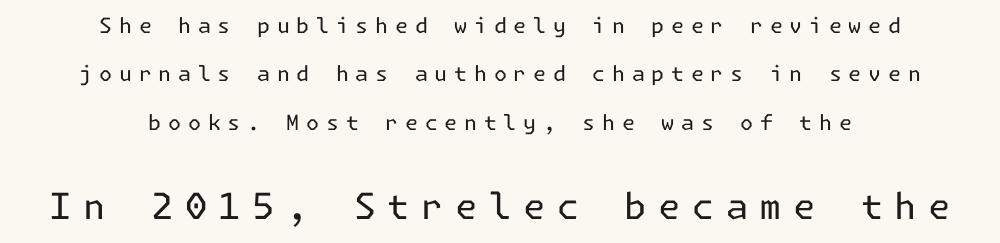
The image shows 36 px regular-weight sans-serif type, upright; set centered, loose line spacing (2.3x), unusually wide letter spacing (+0.32 em), not underlined; the second (bottom) block is 1.71x larger; low stroke contrast and a medium x-height.
